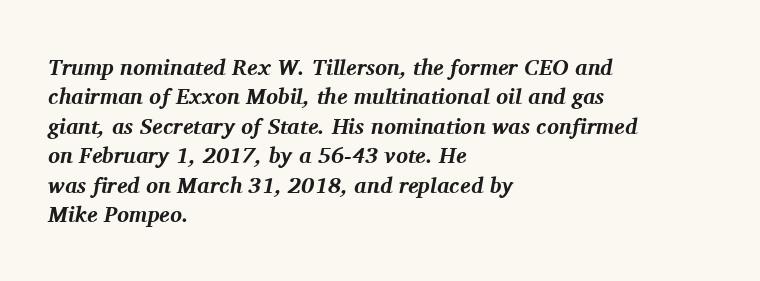
{"italic": "yes", "lean": "right", "slant_degrees": 11, "bold": "yes", "underline": "no", "align": "left", "line_spacing": "normal", "line_spacing_ratio": 1.34, "letter_spacing": "normal", "letter_spacing_em": 0.0, "glyph_px": 22}
